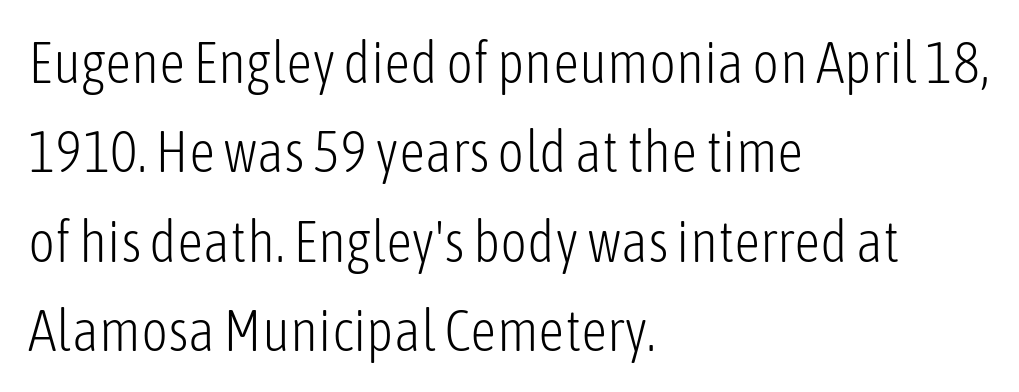
{"serif": "no", "italic": "no", "bold": "no", "weight": "light", "width": "condensed", "stroke_contrast": "low", "x_height": "medium", "monospaced": "no", "underline": "no", "align": "left", "line_spacing": "normal", "line_spacing_ratio": 1.54, "letter_spacing": "normal", "letter_spacing_em": 0.0, "glyph_px": 58}
